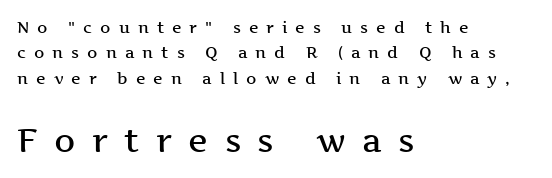
The image shows 33 px semibold, wide serif type, upright; set left-aligned, normal line spacing (1.59x), unusually wide letter spacing (+0.5 em), not underlined; the second (bottom) block is 2.06x larger; medium stroke contrast and a medium x-height.
